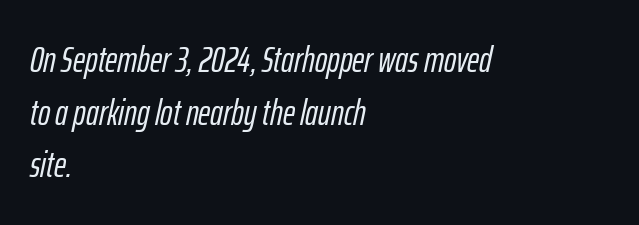
{"italic": "yes", "lean": "right", "slant_degrees": 12, "width": "condensed", "stroke_contrast": "low", "x_height": "medium", "monospaced": "no", "underline": "no", "align": "left", "line_spacing": "normal", "line_spacing_ratio": 1.42, "letter_spacing": "normal", "letter_spacing_em": 0.0, "glyph_px": 37}
